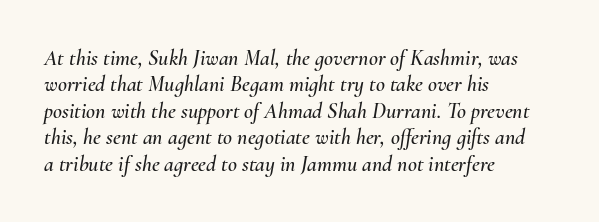
A student would call this left alignment; a typographer would say flush left, rag right. Glyph-to-glyph distance matches everyday printed text. Descender tails drop into unmarked territory. Compared with ordinary roman type, these characters are visibly tilted.
